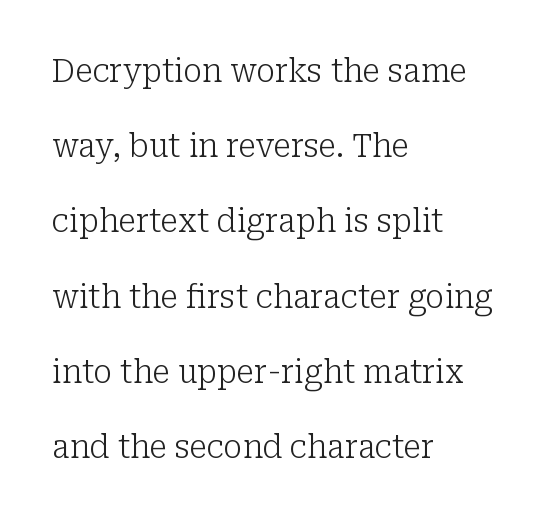
The image shows 32 px light serif type, upright; set left-aligned, loose line spacing (2.35x), normal letter spacing, not underlined; low stroke contrast and a medium x-height.
